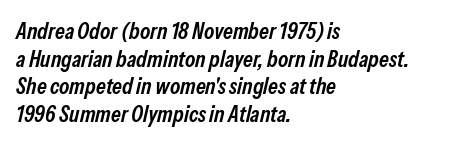
Q: Is the text bold? A: Semi-bold.
Q: Is the text italic (slanted)? A: Yes, it leans right by about 13 degrees.
Q: Is the text underlined? A: No.
Q: How is the paragraph aligned? A: Left-aligned.
Q: Is the spacing between letters normal or unusually wide? A: Normal.
